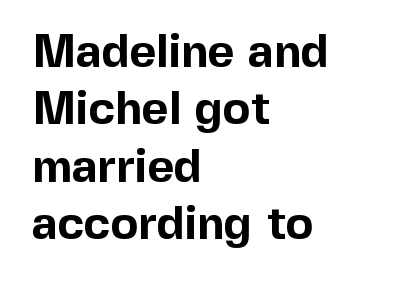
{"serif": "no", "italic": "no", "bold": "yes", "weight": "bold", "width": "normal", "x_height": "medium", "monospaced": "no", "underline": "no", "align": "left", "line_spacing": "normal", "line_spacing_ratio": 1.25, "letter_spacing": "normal", "letter_spacing_em": 0.0, "glyph_px": 46}
